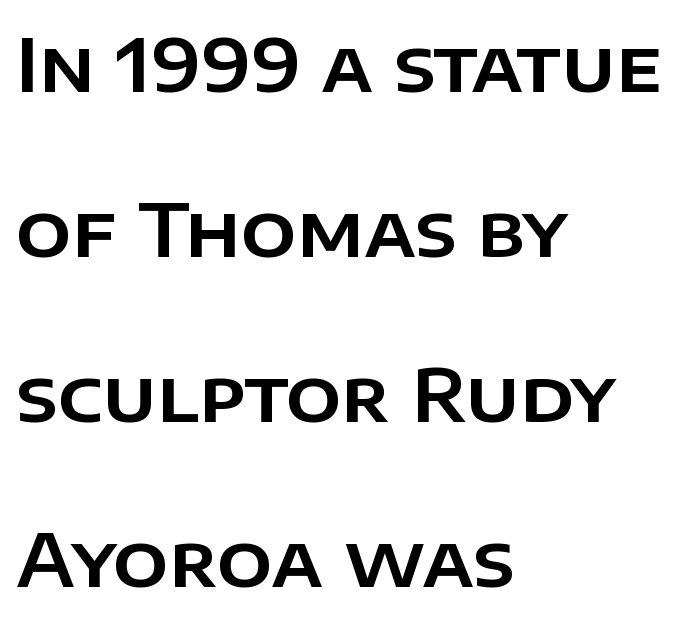
Q: Is the text italic (slanted)? A: No, it is upright.
Q: Is the typeface a serif or a sans-serif typeface? A: Sans-serif.
Q: Is the text underlined? A: No.
Q: How is the paragraph aligned? A: Left-aligned.
Q: Is the spacing between letters normal or unusually wide? A: Normal.
Q: Is the spacing between lines tight, normal or loose? A: Loose.
Q: Width (condensed, normal, or wide)? A: Normal.
Q: Stroke contrast? A: Low.
Q: x-height? A: Large.
Q: Monospaced? A: No.
